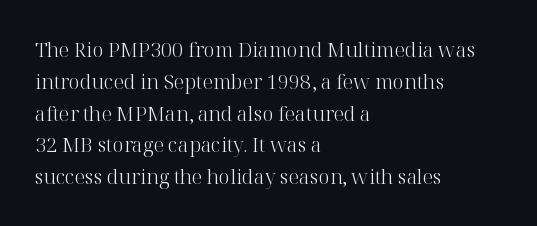
The image shows 20 px text type, upright; set left-aligned, normal line spacing (1.59x), normal letter spacing, not underlined.
